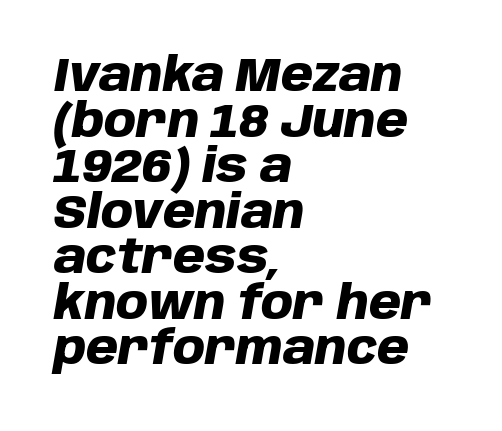
The image shows 46 px heavy type, italic (leaning right); set left-aligned, tight line spacing (0.99x), normal letter spacing, not underlined; low stroke contrast and a large x-height.
